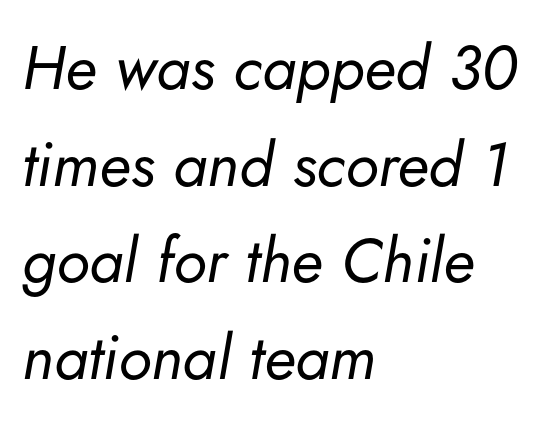
Is the letter spacing exaggerated? No — it looks like the ordinary default. If you drew a ruler down the left edge, every line would touch it. Is the stroke heavy? The answer is a plain regular-or-lighter. Think of a printed novel: that variable character pitch is what you see here.
